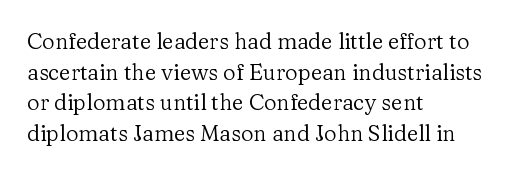
The image shows 22 px text type, upright; set left-aligned, normal line spacing (1.39x), normal letter spacing, not underlined.
